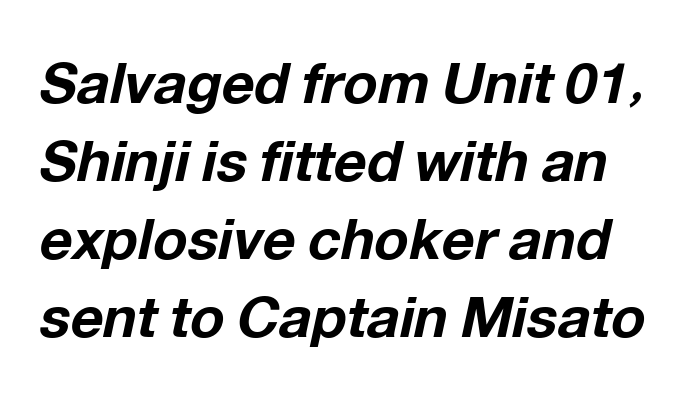
The image shows 57 px bold type, italic (leaning right); set normal line spacing (1.37x), normal letter spacing, not underlined; low stroke contrast and a medium x-height.
